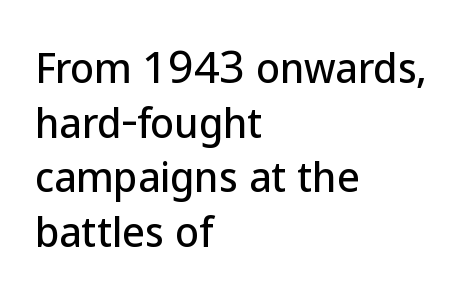
The image shows 39 px sans-serif type, upright; set left-aligned, normal line spacing (1.4x), normal letter spacing, not underlined; low stroke contrast and a medium x-height.
